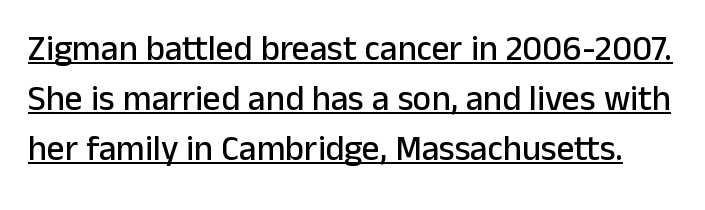
Q: Is the text italic (slanted)? A: No, it is upright.
Q: Is the typeface a serif or a sans-serif typeface? A: Sans-serif.
Q: Is the text underlined? A: Yes.
Q: Is the spacing between letters normal or unusually wide? A: Normal.
Q: Is the spacing between lines tight, normal or loose? A: Normal.
Q: Width (condensed, normal, or wide)? A: Normal.
Q: Stroke contrast? A: Low.
Q: x-height? A: Medium.
Q: Monospaced? A: No.
